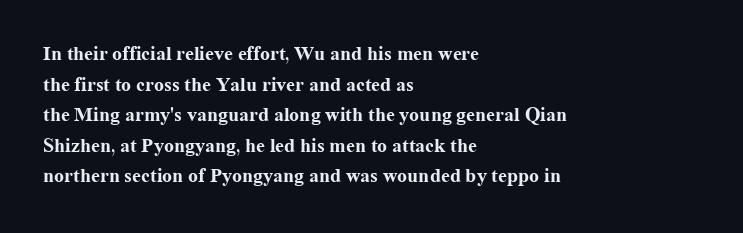
Underlining? Definitely not there. The paragraph has a hard left edge and a soft right edge. A typesetter would mark this as roman, not italic. What weight is shown? A full bold with thick strokes.
